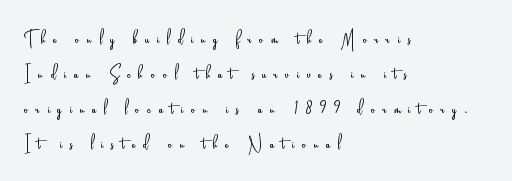
Q: Is the text bold? A: No.
Q: Is the text underlined? A: No.
Q: How is the paragraph aligned? A: Left-aligned.
Q: Is the spacing between letters normal or unusually wide? A: Unusually wide.
Q: Is the spacing between lines tight, normal or loose? A: Normal.
